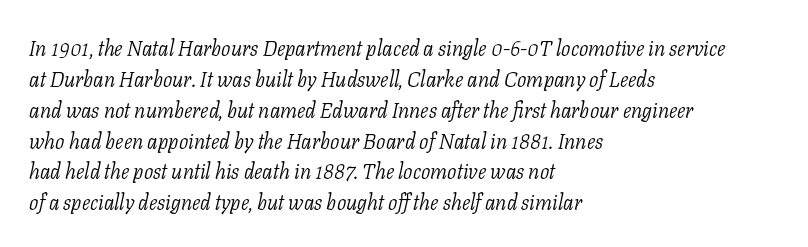
{"italic": "yes", "lean": "right", "slant_degrees": 11, "bold": "no", "underline": "no", "align": "left", "line_spacing": "normal", "line_spacing_ratio": 1.47, "letter_spacing": "normal", "letter_spacing_em": 0.0, "glyph_px": 21}
